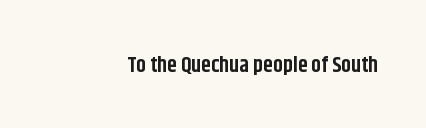
{"italic": "no", "bold": "yes", "underline": "no", "letter_spacing": "normal", "letter_spacing_em": 0.0, "glyph_px": 22}
